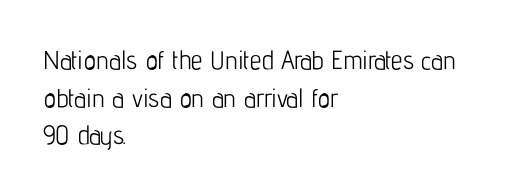
The image shows 26 px text type, upright; set left-aligned, normal line spacing (1.45x), normal letter spacing, not underlined.
